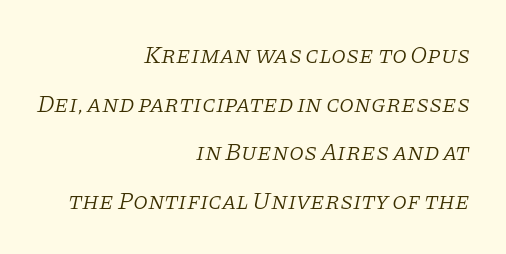
Q: Is the text bold? A: No.
Q: Is the text italic (slanted)? A: Yes, it leans right by about 11 degrees.
Q: Is the text underlined? A: No.
Q: How is the paragraph aligned? A: Right-aligned.
Q: Is the spacing between letters normal or unusually wide? A: Normal.
Q: Is the spacing between lines tight, normal or loose? A: Loose.
